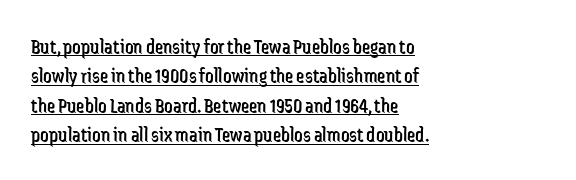
{"italic": "no", "bold": "no", "underline": "yes", "align": "left", "line_spacing": "normal", "line_spacing_ratio": 1.4, "letter_spacing": "normal", "letter_spacing_em": 0.0, "glyph_px": 21}
